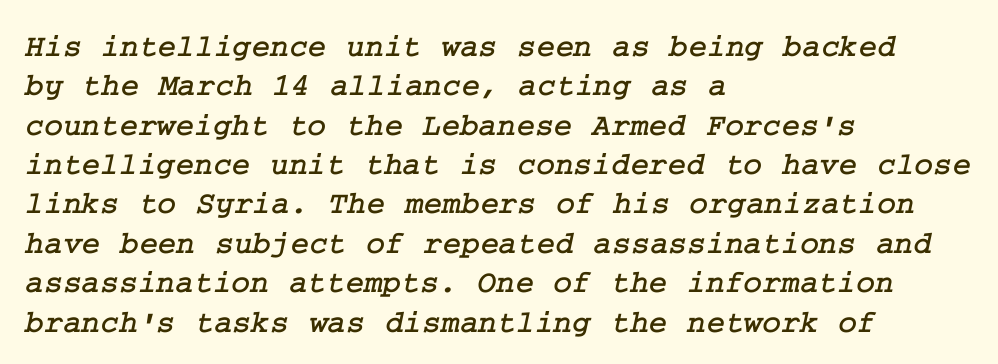
{"serif": "yes", "width": "normal", "stroke_contrast": "low", "x_height": "medium", "underline": "no", "align": "left", "line_spacing_ratio": 1.23, "letter_spacing": "normal", "letter_spacing_em": 0.0, "glyph_px": 32}
